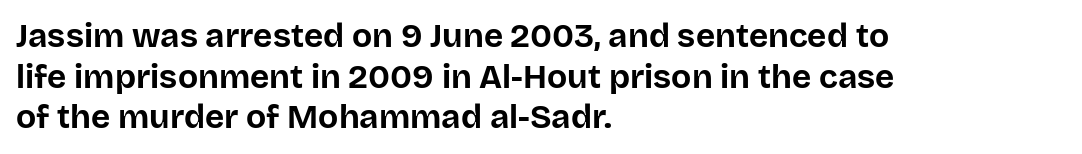
Q: Is the text bold? A: Yes.
Q: Is the text italic (slanted)? A: No, it is upright.
Q: Is the typeface a serif or a sans-serif typeface? A: Sans-serif.
Q: Is the text underlined? A: No.
Q: How is the paragraph aligned? A: Left-aligned.
Q: Is the spacing between letters normal or unusually wide? A: Normal.
Q: Width (condensed, normal, or wide)? A: Normal.
Q: Stroke contrast? A: Low.
Q: x-height? A: Large.
Q: Monospaced? A: No.
